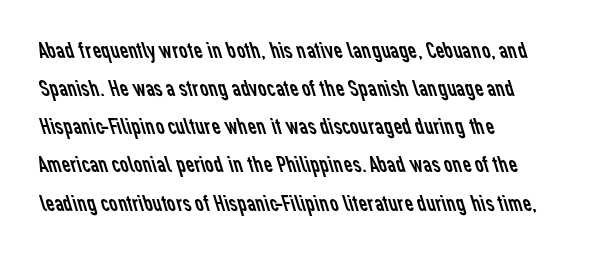
Q: Is the text bold? A: No.
Q: Is the text underlined? A: No.
Q: How is the paragraph aligned? A: Left-aligned.
Q: Is the spacing between letters normal or unusually wide? A: Normal.
Q: Is the spacing between lines tight, normal or loose? A: Normal.
